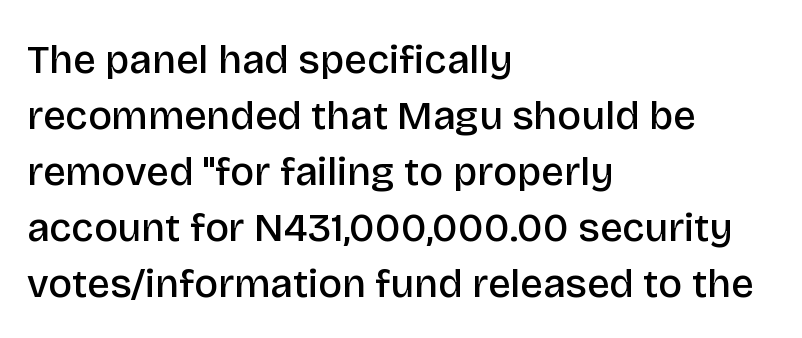
The image shows 40 px semibold sans-serif type, upright; set left-aligned, normal line spacing (1.4x), normal letter spacing, not underlined; low stroke contrast and a large x-height.
